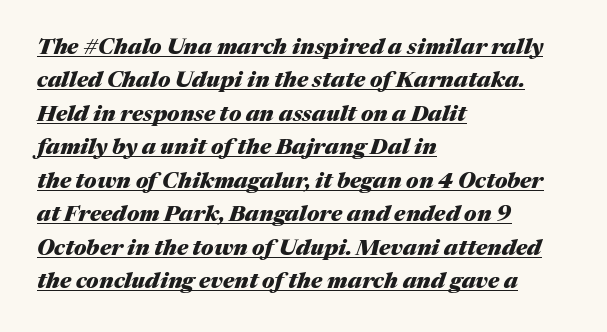
Q: Is the text bold? A: Yes.
Q: Is the text italic (slanted)? A: Yes, it leans right by about 17 degrees.
Q: Is the text underlined? A: Yes.
Q: How is the paragraph aligned? A: Left-aligned.
Q: Is the spacing between letters normal or unusually wide? A: Normal.
Q: Is the spacing between lines tight, normal or loose? A: Normal.
